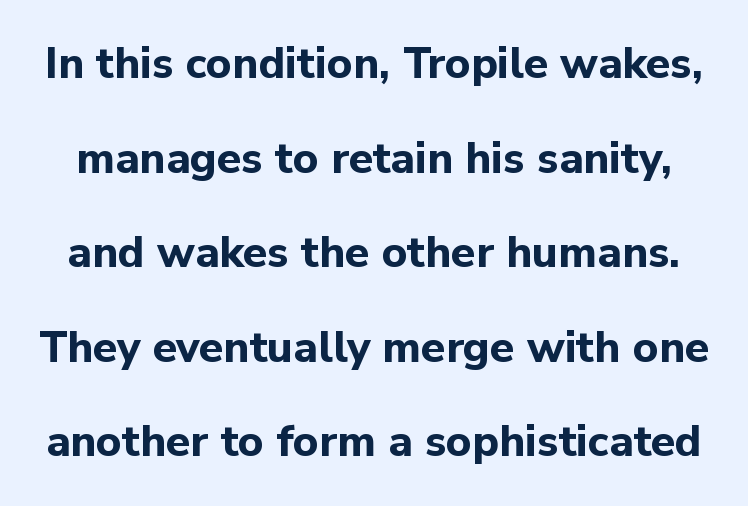
{"serif": "no", "italic": "no", "bold": "yes", "weight": "bold", "width": "normal", "stroke_contrast": "low", "x_height": "medium", "monospaced": "no", "underline": "no", "line_spacing": "loose", "line_spacing_ratio": 2.15, "letter_spacing": "normal", "letter_spacing_em": 0.0, "glyph_px": 44}
